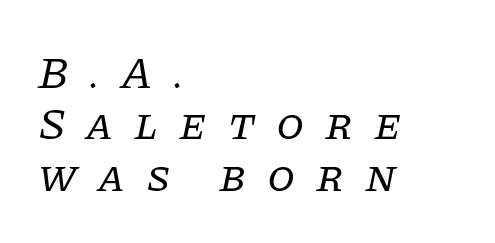
Q: Is the text bold? A: No.
Q: Is the text italic (slanted)? A: Yes, it leans right by about 11 degrees.
Q: Is the typeface a serif or a sans-serif typeface? A: Serif.
Q: Is the text underlined? A: No.
Q: How is the paragraph aligned? A: Left-aligned.
Q: Is the spacing between letters normal or unusually wide? A: Unusually wide.
Q: Is the spacing between lines tight, normal or loose? A: Tight.
Q: Width (condensed, normal, or wide)? A: Normal.
Q: Stroke contrast? A: Low.
Q: x-height? A: Large.
Q: Monospaced? A: No.
